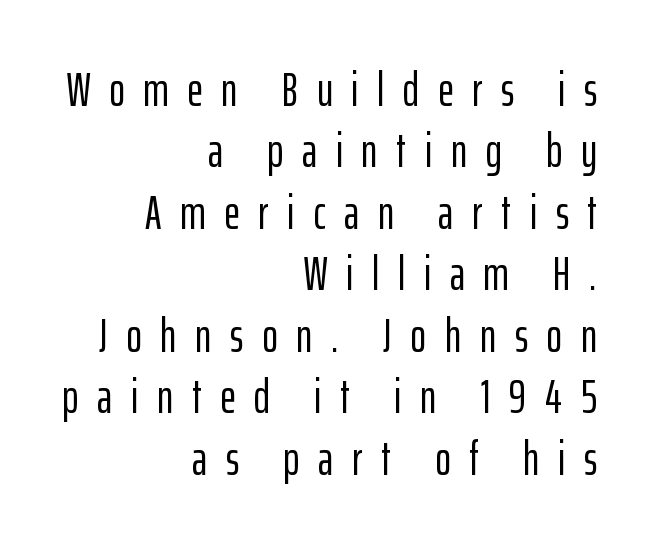
Q: Is the text italic (slanted)? A: No, it is upright.
Q: Is the typeface a serif or a sans-serif typeface? A: Sans-serif.
Q: Is the text underlined? A: No.
Q: How is the paragraph aligned? A: Right-aligned.
Q: Is the spacing between letters normal or unusually wide? A: Unusually wide.
Q: Is the spacing between lines tight, normal or loose? A: Normal.
Q: Width (condensed, normal, or wide)? A: Condensed.
Q: Stroke contrast? A: Low.
Q: x-height? A: Medium.
Q: Monospaced? A: No.
